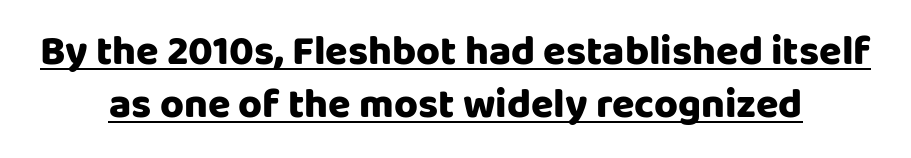
The image shows 41 px heavy sans-serif type, upright; set normal line spacing (1.3x), normal letter spacing, underlined; low stroke contrast and a large x-height.
